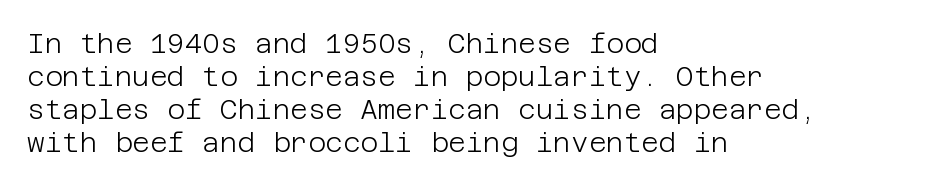
The image shows 27 px text type, upright; set left-aligned, line spacing 1.22x, normal letter spacing, not underlined.
